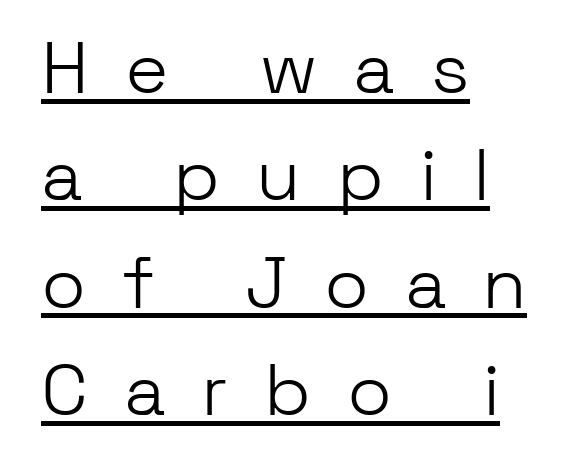
If you drew a line through each stem, it would be perfectly vertical. The letters look calm and open, with moderate or lighter stems. Regarding serifs, this sample does without them. The letters advance in unequal steps, a hallmark of proportional type. Interline gaps are of average width in this sample. Notice how the passage keeps a crisp vertical edge on the left only.
